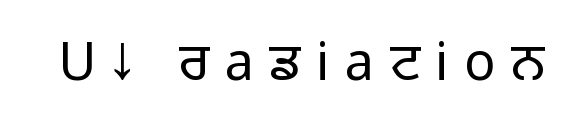
{"serif": "no", "italic": "no", "bold": "no", "weight": "light", "width": "normal", "stroke_contrast": "low", "x_height": "medium", "monospaced": "no", "underline": "no", "letter_spacing": "wide", "letter_spacing_em": 0.3, "glyph_px": 52}
